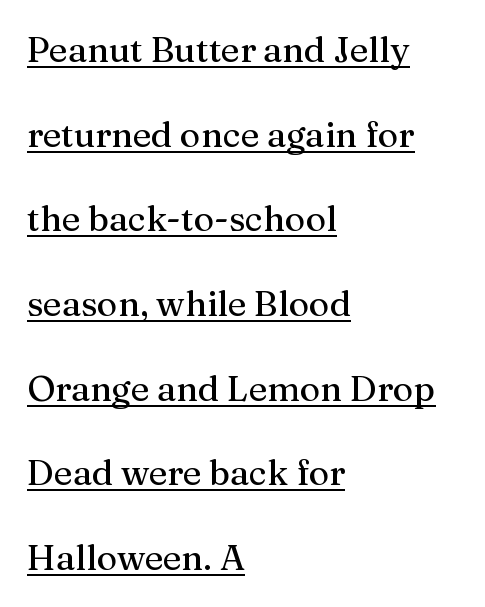
Q: Is the text italic (slanted)? A: No, it is upright.
Q: Is the typeface a serif or a sans-serif typeface? A: Serif.
Q: Is the text underlined? A: Yes.
Q: How is the paragraph aligned? A: Left-aligned.
Q: Is the spacing between letters normal or unusually wide? A: Normal.
Q: Is the spacing between lines tight, normal or loose? A: Loose.
Q: Width (condensed, normal, or wide)? A: Normal.
Q: Stroke contrast? A: Medium.
Q: x-height? A: Medium.
Q: Monospaced? A: No.
